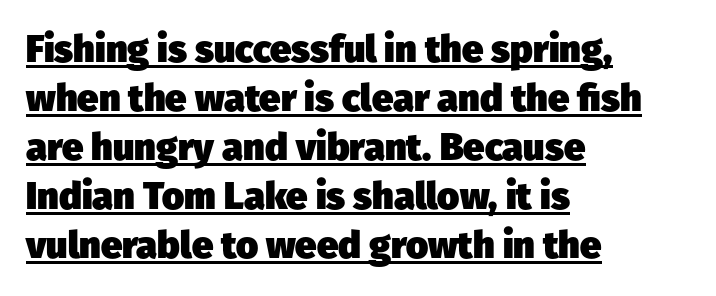
Stroke thickness is high; the sample reads as a true bold. What kind of face is this? One without serifs — a sans. Underline: present. These lines are rendered in a variable-pitch font.
